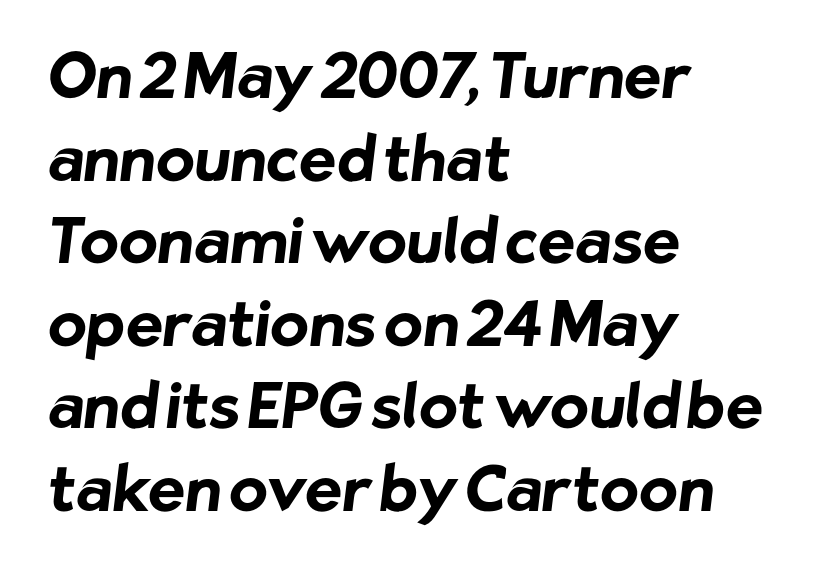
The foot of each line stays bare and open. The rendering uses natural spacing where letterforms have individual widths. A sans-serif font was chosen for this passage. Weight check: bold — yes, fully. Each new line begins a customary step beneath the previous one.
